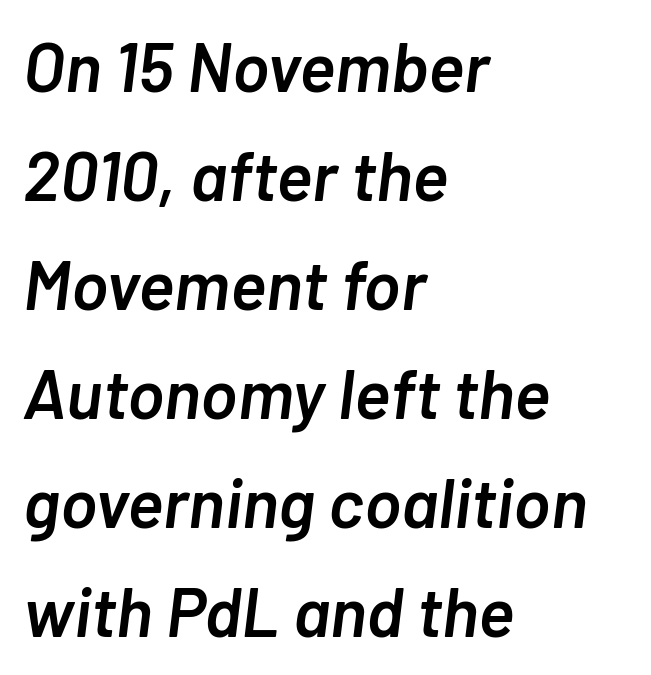
{"italic": "yes", "lean": "right", "slant_degrees": 7, "bold": "semi", "weight": "semibold", "width": "normal", "stroke_contrast": "low", "x_height": "medium", "monospaced": "no", "underline": "no", "align": "left", "line_spacing": "normal", "line_spacing_ratio": 1.58, "letter_spacing": "normal", "letter_spacing_em": 0.0, "glyph_px": 69}
